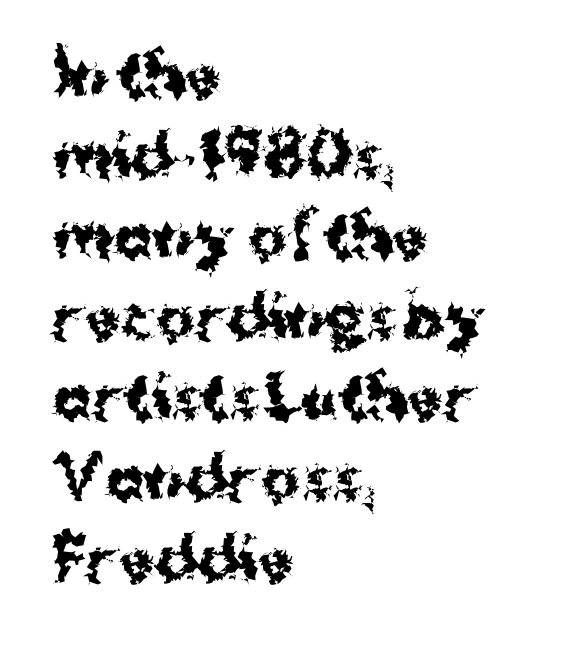
{"serif": "no", "italic": "no", "bold": "yes", "weight": "bold", "width": "normal", "stroke_contrast": "medium", "x_height": "medium", "monospaced": "no", "underline": "no", "align": "left", "line_spacing": "normal", "line_spacing_ratio": 1.39, "letter_spacing": "normal", "letter_spacing_em": 0.0, "glyph_px": 58}
